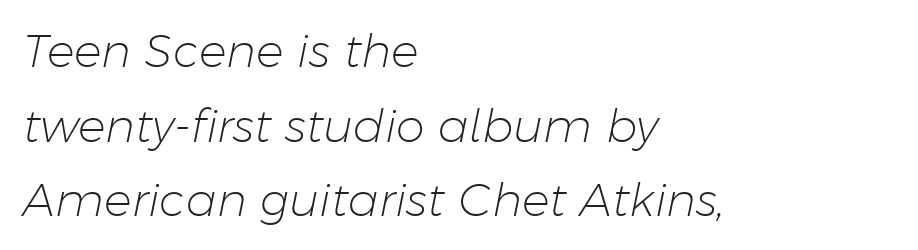
The image shows 46 px light type, italic (leaning right); set left-aligned, normal line spacing (1.62x), normal letter spacing, not underlined; low stroke contrast and a medium x-height.
